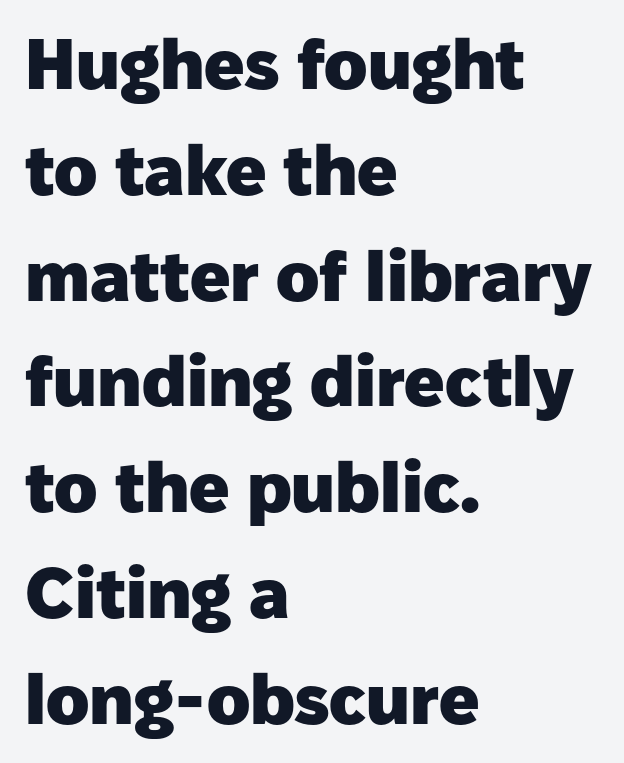
{"serif": "no", "italic": "no", "bold": "yes", "weight": "heavy", "width": "normal", "stroke_contrast": "low", "x_height": "medium", "monospaced": "no", "underline": "no", "align": "left", "line_spacing": "normal", "line_spacing_ratio": 1.49, "letter_spacing": "normal", "letter_spacing_em": 0.0, "glyph_px": 71}
